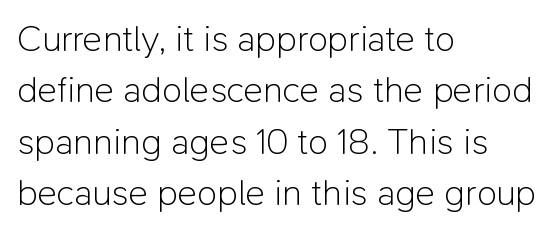
{"serif": "no", "italic": "no", "bold": "no", "weight": "light", "width": "normal", "stroke_contrast": "low", "x_height": "medium", "monospaced": "no", "underline": "no", "align": "left", "line_spacing": "normal", "line_spacing_ratio": 1.39, "letter_spacing": "normal", "letter_spacing_em": 0.0, "glyph_px": 37}
